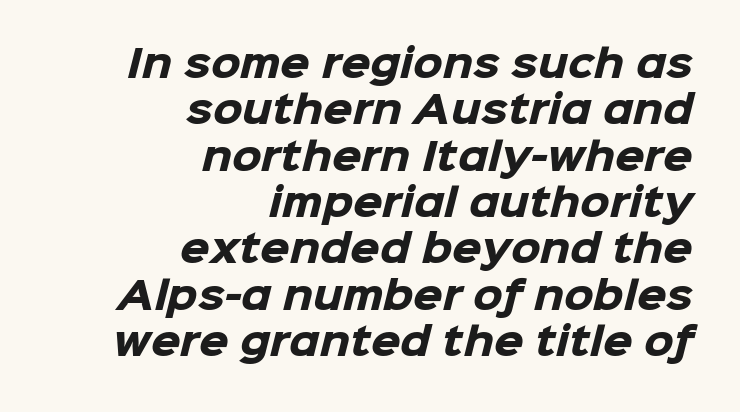
Unmarked baselines from the first word to the last. Here the designer chose a conventional face with non-uniform glyph widths. Reading down the block, your eye finds every line finishing at a fixed right position. The glyphs have the mass of a bold cut. This is sans-serif lettering, the kind often seen on screens and signage. You could call the tracking neutral — neither tight nor loose.
